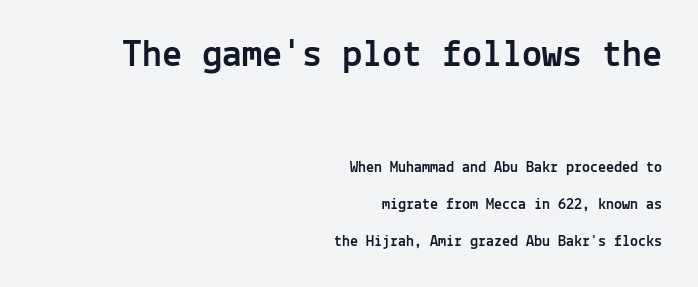
The image shows 40 px sans-serif type, upright, monospaced; set right-aligned, loose line spacing (2.31x), normal letter spacing, not underlined; the first (top) block is 2.5x larger; a medium x-height.
